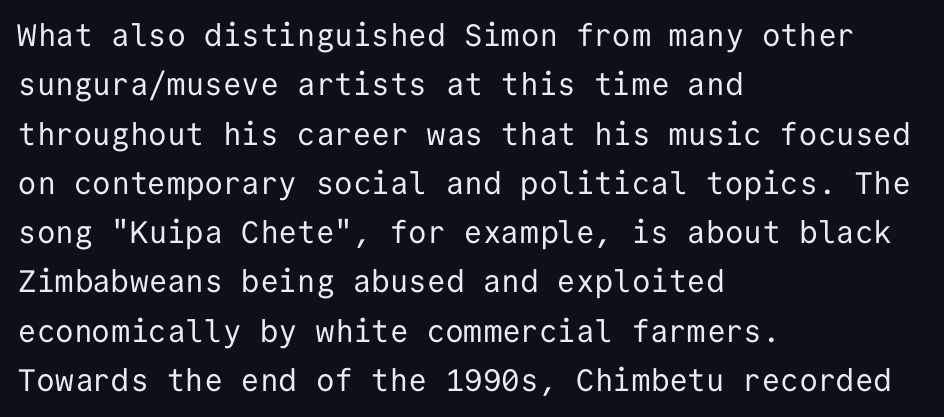
Words float on clear page, feet unadorned. You can tell from the bare stems that sans-serif type was used. The letters stand straight up with perfectly vertical stems. You could call the tracking neutral — neither tight nor loose.
